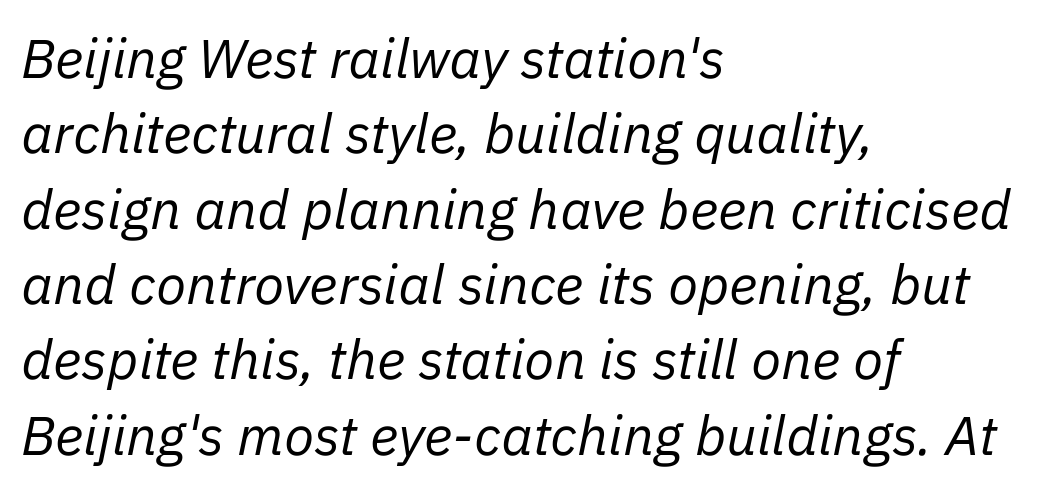
Emphasis-style slanted type is in use. The compositor pushed each line to the left boundary. Unmarked baselines from the first word to the last. Proportional: the letters do not fall into vertical columns. On a weight scale, this lands at 450 or below. Vertical spacing — default.
